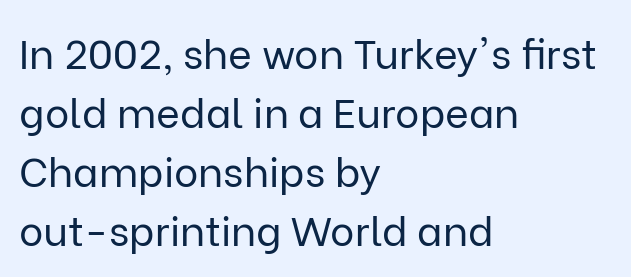
The image shows 41 px regular-weight sans-serif type, upright; set left-aligned, normal line spacing (1.44x), normal letter spacing, not underlined; low stroke contrast and a medium x-height.
